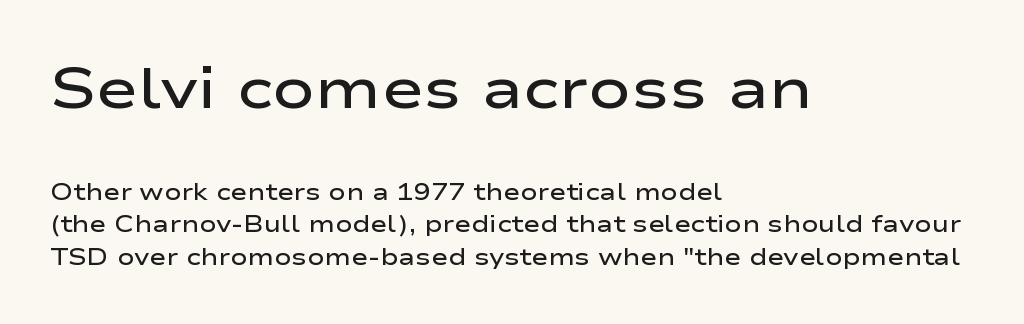
Q: Is the text bold? A: Semi-bold.
Q: Is the text italic (slanted)? A: No, it is upright.
Q: Is the typeface a serif or a sans-serif typeface? A: Sans-serif.
Q: Is the text underlined? A: No.
Q: How is the paragraph aligned? A: Left-aligned.
Q: Is the spacing between letters normal or unusually wide? A: Normal.
Q: Is the spacing between lines tight, normal or loose? A: Normal.
Q: Which block of text is set in a larger size, the first (top) or the second (bottom)? A: The first (top) one.
Q: Width (condensed, normal, or wide)? A: Wide.
Q: Stroke contrast? A: Low.
Q: x-height? A: Medium.
Q: Monospaced? A: No.
